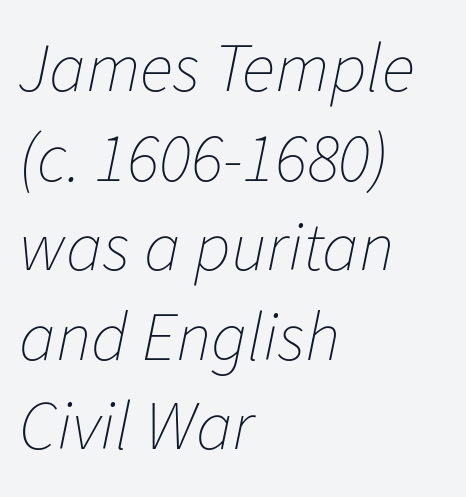
Spacing verdict: proportional, widths tailored to each character. The space between consecutive lines is moderate. The line texture is even and compact thanks to regular tracking. The zone under the glyphs is completely vacant. All the whitespace from short lines collects on the right.
